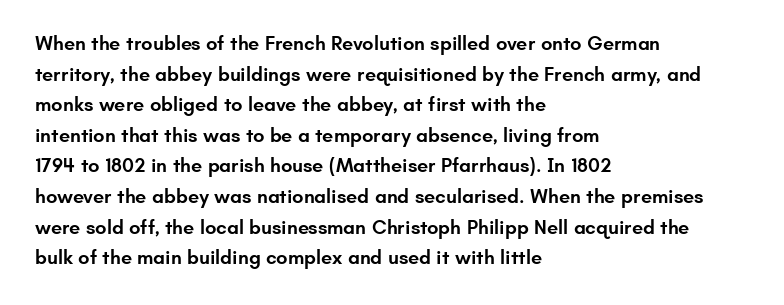
The image shows 20 px text type, upright; set left-aligned, normal line spacing (1.53x), normal letter spacing, not underlined.
